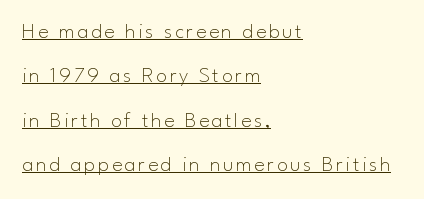
Q: Is the text bold? A: No.
Q: Is the text italic (slanted)? A: No, it is upright.
Q: Is the text underlined? A: Yes.
Q: How is the paragraph aligned? A: Left-aligned.
Q: Is the spacing between lines tight, normal or loose? A: Loose.
